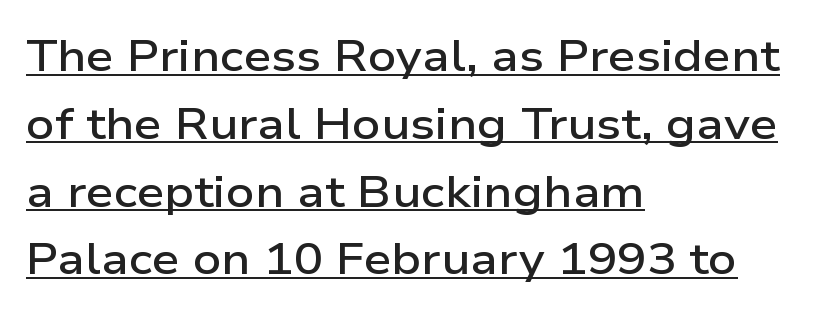
Bold? Not quite — semibold, heavier than regular but stopping short. Do the characters align in a grid? No, the font is proportional. This rendering employs a face without finishing strokes, i.e., a sans-serif. It's the straight-up-and-down kind of type. Glyph-to-glyph distance matches everyday printed text. Does the copy run flush right? No — it runs flush left.
